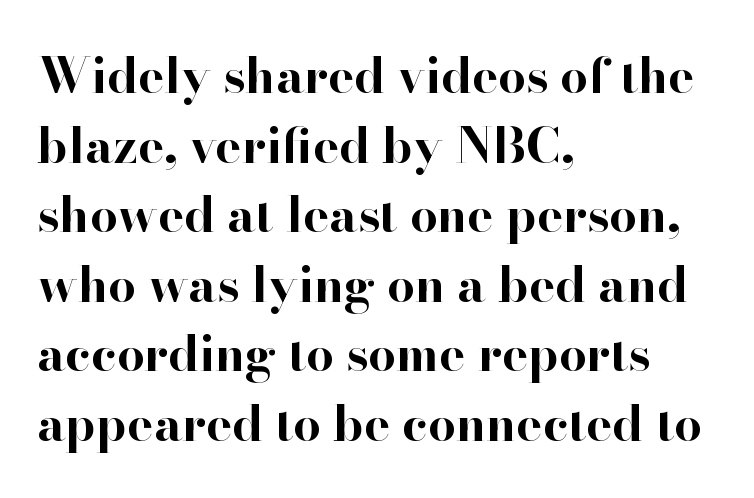
Q: Is the text bold? A: Yes.
Q: Is the text italic (slanted)? A: No, it is upright.
Q: Is the typeface a serif or a sans-serif typeface? A: Serif.
Q: Is the text underlined? A: No.
Q: How is the paragraph aligned? A: Left-aligned.
Q: Is the spacing between letters normal or unusually wide? A: Normal.
Q: Is the spacing between lines tight, normal or loose? A: Normal.
Q: Width (condensed, normal, or wide)? A: Normal.
Q: Stroke contrast? A: High.
Q: x-height? A: Small.
Q: Monospaced? A: No.
